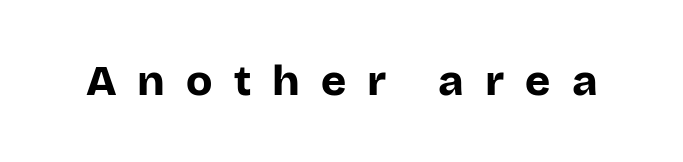
The image shows 43 px bold sans-serif type, upright; set unusually wide letter spacing (+0.49 em), not underlined; low stroke contrast and a large x-height.
